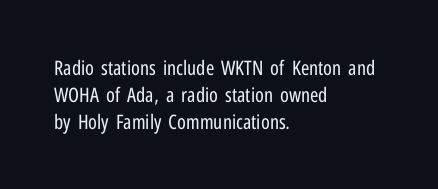
Unlike italic type, these characters show no tilt at all. Honestly, there is no underline to notice here at all. The ragged edge is on the right, which tells us the setting is flush left. Tracking here is standard; glyphs follow each other at the usual distance.
